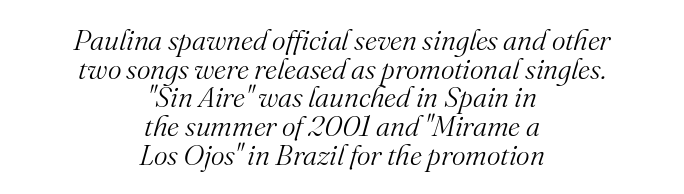
The image shows 29 px light serif type, italic (leaning right); set centered, tight line spacing (0.99x), normal letter spacing, not underlined; medium stroke contrast and a small x-height.
